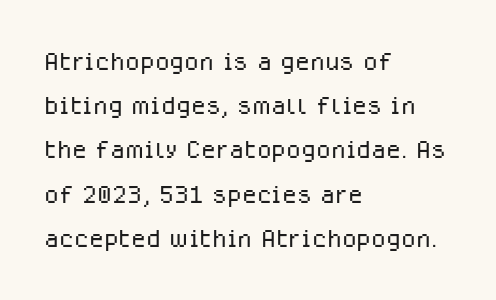
The image shows 34 px light sans-serif type, upright; set left-aligned, normal line spacing (1.3x), normal letter spacing, not underlined; low stroke contrast and a medium x-height.
